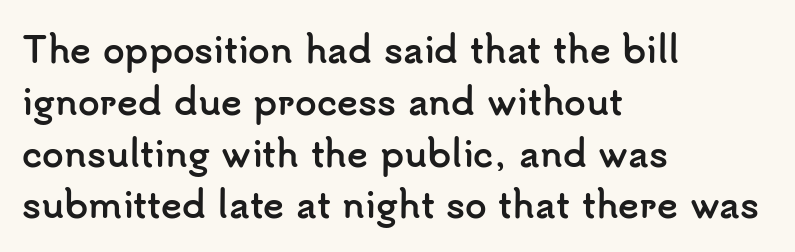
{"serif": "no", "italic": "no", "bold": "yes", "weight": "semibold", "width": "normal", "stroke_contrast": "low", "x_height": "small", "monospaced": "no", "underline": "no", "align": "left", "line_spacing": "normal", "line_spacing_ratio": 1.48, "letter_spacing": "normal", "letter_spacing_em": 0.0, "glyph_px": 35}
